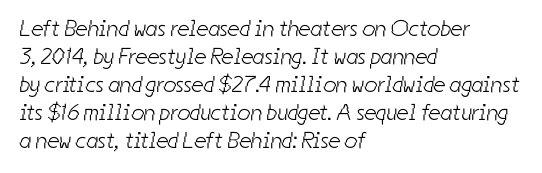
Line starts are locked; line ends wander. Students, note that the glyphs here touch the page at normal intervals. Just letters on the line, the space beneath them empty. Is the type heavy? It reads as light-to-regular instead.
